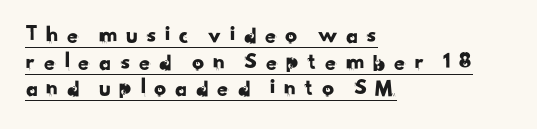
{"underline": "yes", "align": "left", "line_spacing": "tight", "line_spacing_ratio": 1.11, "letter_spacing": "wide", "letter_spacing_em": 0.29, "glyph_px": 24}
